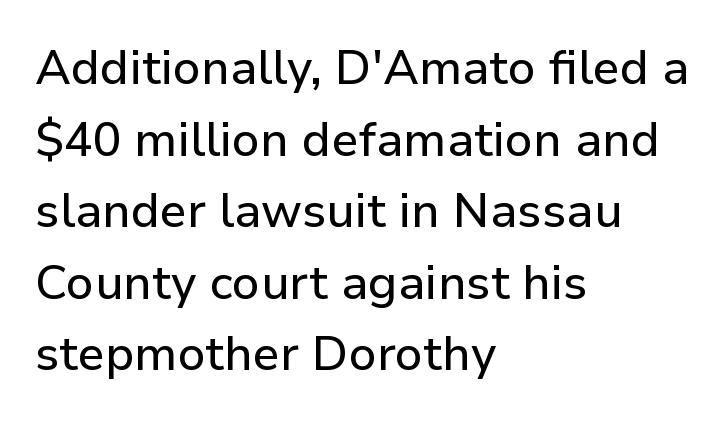
The image shows 48 px sans-serif type, upright; set left-aligned, normal line spacing (1.49x), normal letter spacing, not underlined; low stroke contrast and a medium x-height.
